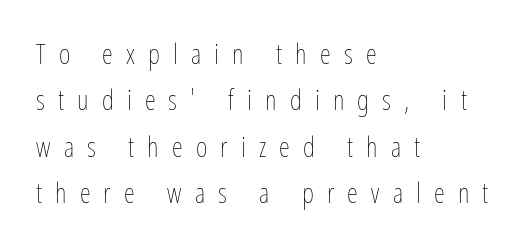
Q: Is the text bold? A: No.
Q: Is the text italic (slanted)? A: No, it is upright.
Q: Is the text underlined? A: No.
Q: How is the paragraph aligned? A: Left-aligned.
Q: Is the spacing between letters normal or unusually wide? A: Unusually wide.
Q: Is the spacing between lines tight, normal or loose? A: Normal.
Q: Width (condensed, normal, or wide)? A: Condensed.
Q: Stroke contrast? A: Low.
Q: x-height? A: Medium.
Q: Monospaced? A: No.
